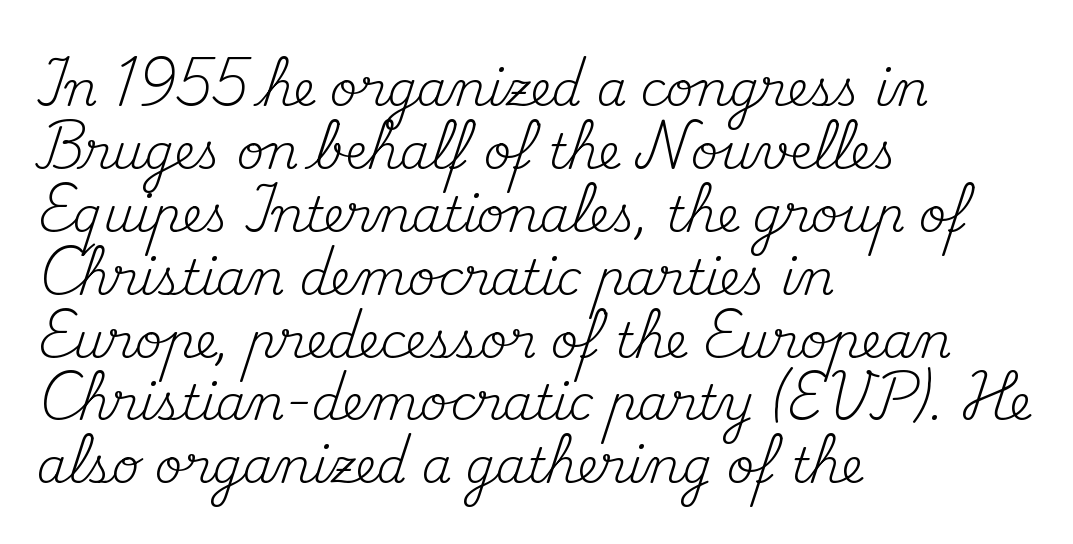
Caption: multi-line text, flush left, ragged right. The rendering keeps characters at their native spacing. Does the type have serifs? Yes, each stem ends in a small foot. Vertical spacing — default.
